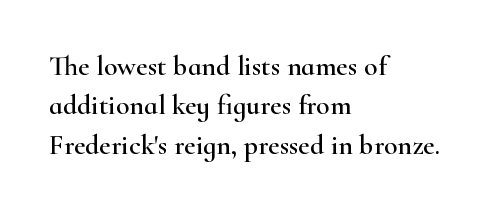
{"serif": "yes", "italic": "no", "width": "wide", "stroke_contrast": "high", "x_height": "small", "monospaced": "no", "underline": "no", "align": "left", "line_spacing": "normal", "line_spacing_ratio": 1.41, "letter_spacing": "normal", "letter_spacing_em": 0.0, "glyph_px": 28}
